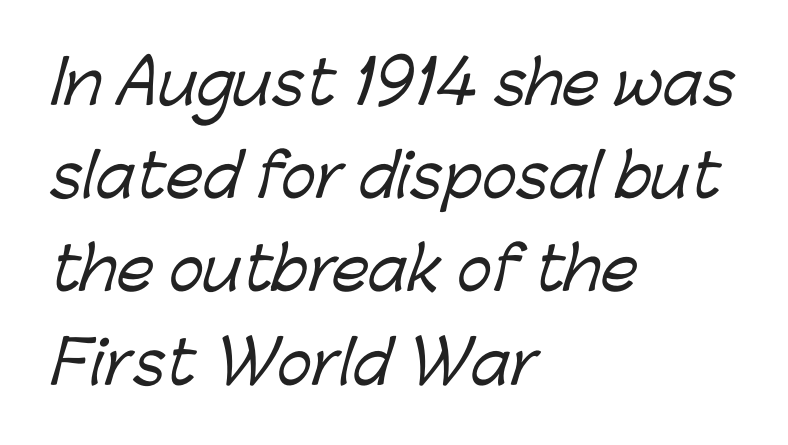
The image shows 59 px sans-serif type; set left-aligned, normal line spacing (1.58x), normal letter spacing, not underlined; low stroke contrast and a medium x-height.
